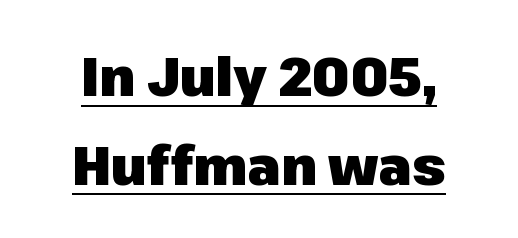
The typography opts for an upright posture over an oblique one. In terms of letterspacing, this is plain default setting. Looks like regular typesetting: each glyph gets only the width it needs. Each glyph is drawn with heavy, bold strokes. Teacher's note: observe the equal gaps on both sides — that is centered alignment.
